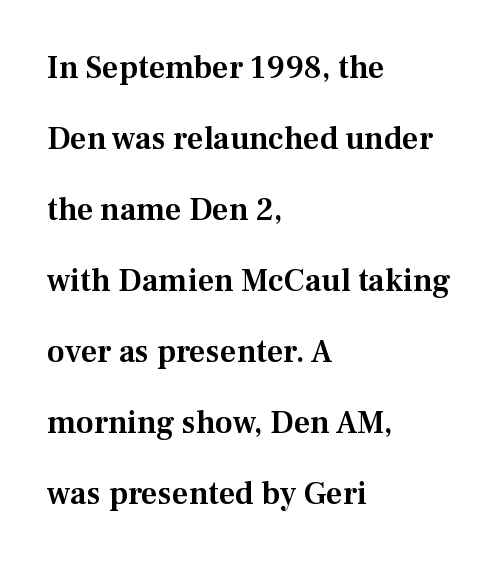
{"serif": "yes", "italic": "no", "width": "normal", "stroke_contrast": "medium", "x_height": "medium", "monospaced": "no", "underline": "no", "align": "left", "line_spacing": "loose", "line_spacing_ratio": 2.22, "letter_spacing": "normal", "letter_spacing_em": 0.0, "glyph_px": 32}
